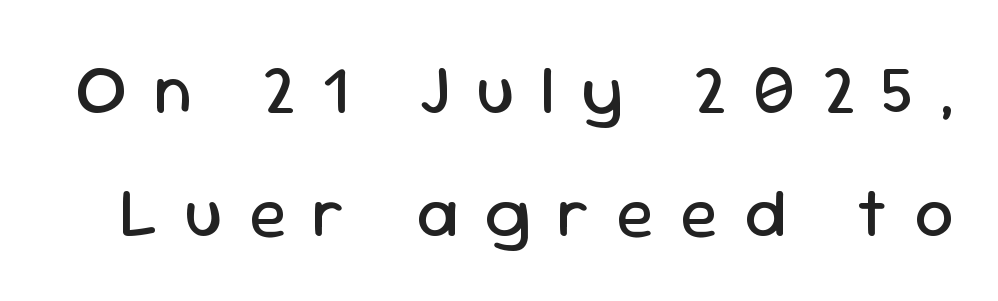
{"serif": "no", "italic": "no", "bold": "no", "weight": "regular", "width": "normal", "stroke_contrast": "low", "x_height": "medium", "monospaced": "no", "underline": "no", "line_spacing_ratio": 1.78, "letter_spacing": "wide", "letter_spacing_em": 0.38, "glyph_px": 69}
